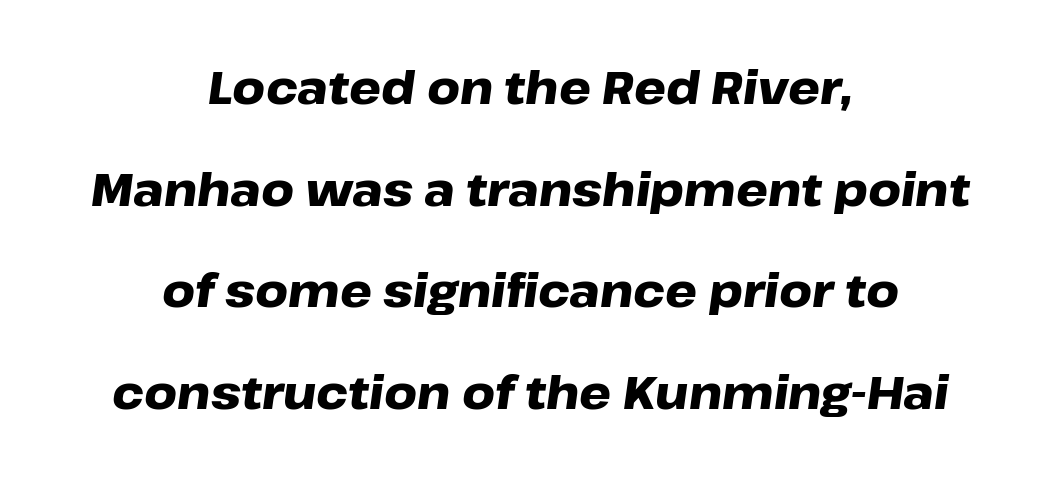
Q: Is the text bold? A: Yes.
Q: Is the text italic (slanted)? A: Yes, it leans right by about 8 degrees.
Q: Is the text underlined? A: No.
Q: How is the paragraph aligned? A: Centered.
Q: Is the spacing between letters normal or unusually wide? A: Normal.
Q: Is the spacing between lines tight, normal or loose? A: Loose.
Q: Width (condensed, normal, or wide)? A: Wide.
Q: Stroke contrast? A: Low.
Q: x-height? A: Medium.
Q: Monospaced? A: No.
